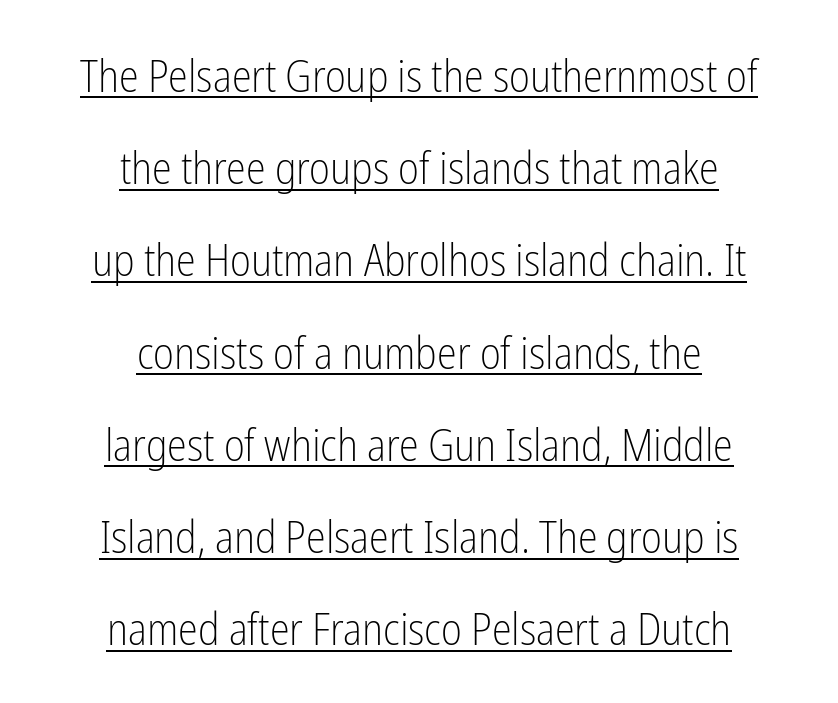
Q: Is the text bold? A: No.
Q: Is the text italic (slanted)? A: No, it is upright.
Q: Is the typeface a serif or a sans-serif typeface? A: Sans-serif.
Q: Is the text underlined? A: Yes.
Q: How is the paragraph aligned? A: Centered.
Q: Is the spacing between letters normal or unusually wide? A: Normal.
Q: Is the spacing between lines tight, normal or loose? A: Loose.
Q: Width (condensed, normal, or wide)? A: Condensed.
Q: Stroke contrast? A: Low.
Q: x-height? A: Medium.
Q: Monospaced? A: No.
